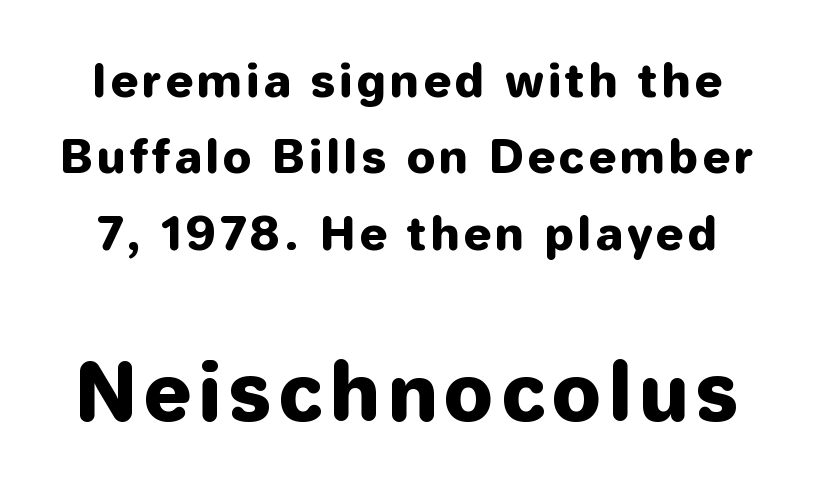
Q: Is the text italic (slanted)? A: No, it is upright.
Q: Is the typeface a serif or a sans-serif typeface? A: Sans-serif.
Q: Is the text underlined? A: No.
Q: Is the spacing between lines tight, normal or loose? A: Normal.
Q: Which block of text is set in a larger size, the first (top) or the second (bottom)? A: The second (bottom) one.
Q: Width (condensed, normal, or wide)? A: Normal.
Q: Stroke contrast? A: Low.
Q: x-height? A: Medium.
Q: Monospaced? A: No.
